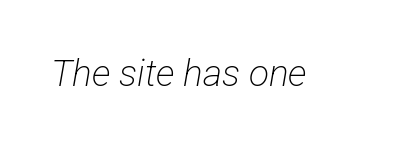
The image shows 37 px light, condensed sans-serif type; set normal letter spacing, not underlined; low stroke contrast and a medium x-height.
